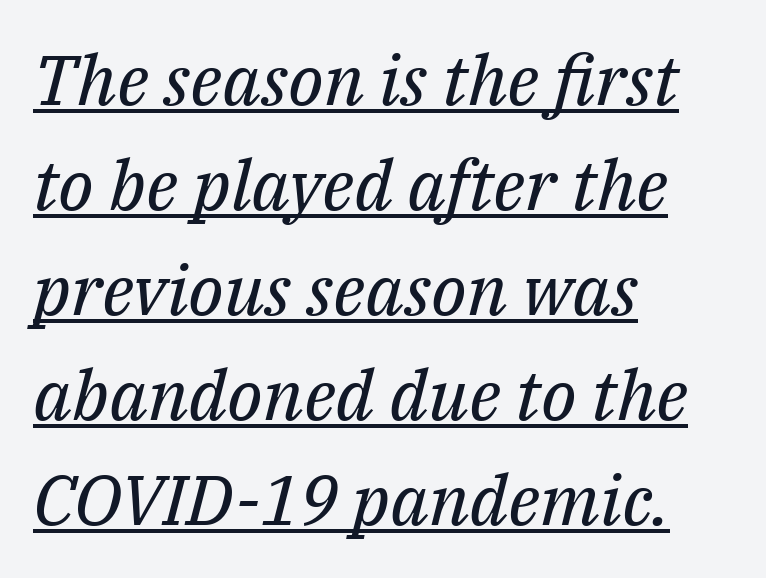
{"serif": "yes", "italic": "yes", "lean": "right", "slant_degrees": 14, "bold": "no", "weight": "regular", "width": "normal", "stroke_contrast": "medium", "x_height": "medium", "monospaced": "no", "underline": "yes", "align": "left", "line_spacing": "normal", "line_spacing_ratio": 1.5, "letter_spacing": "normal", "letter_spacing_em": 0.0, "glyph_px": 70}
